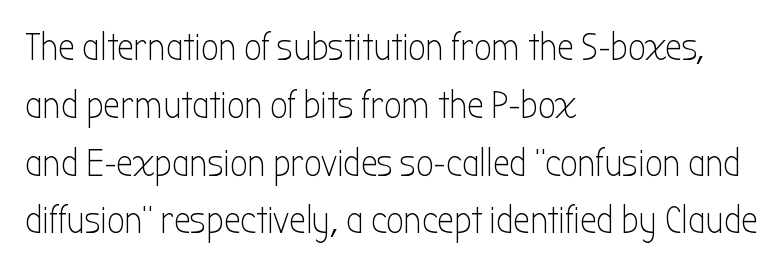
{"serif": "no", "italic": "no", "bold": "no", "weight": "light", "width": "condensed", "stroke_contrast": "low", "x_height": "medium", "monospaced": "no", "underline": "no", "align": "left", "line_spacing": "normal", "line_spacing_ratio": 1.52, "letter_spacing": "normal", "letter_spacing_em": 0.0, "glyph_px": 38}
